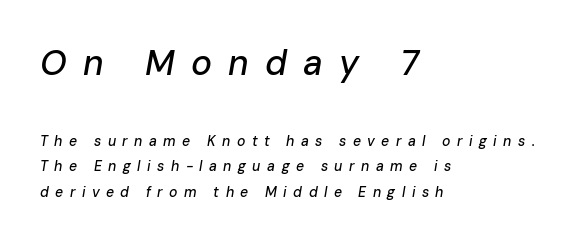
The image shows 35 px text type, italic (leaning right); set left-aligned, line spacing 1.82x, unusually wide letter spacing (+0.46 em), not underlined; the first (top) block is 2.5x larger; low stroke contrast and a medium x-height.
